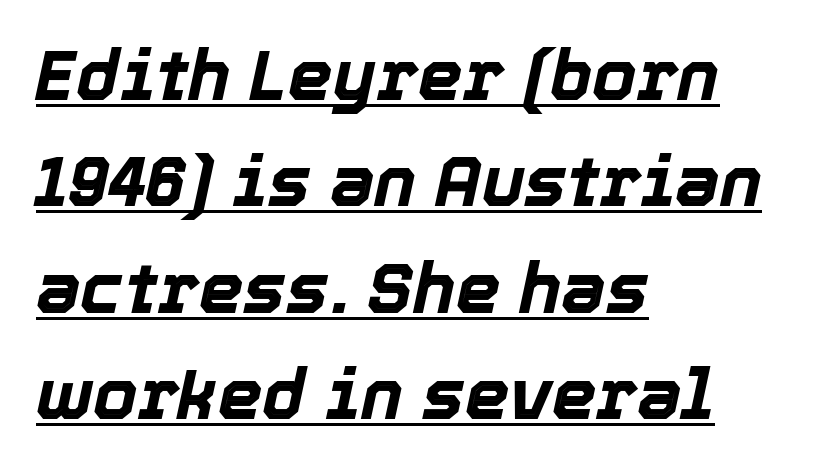
The image shows 71 px bold type, italic (leaning right); set left-aligned, normal line spacing (1.5x), normal letter spacing, underlined; a medium x-height.
